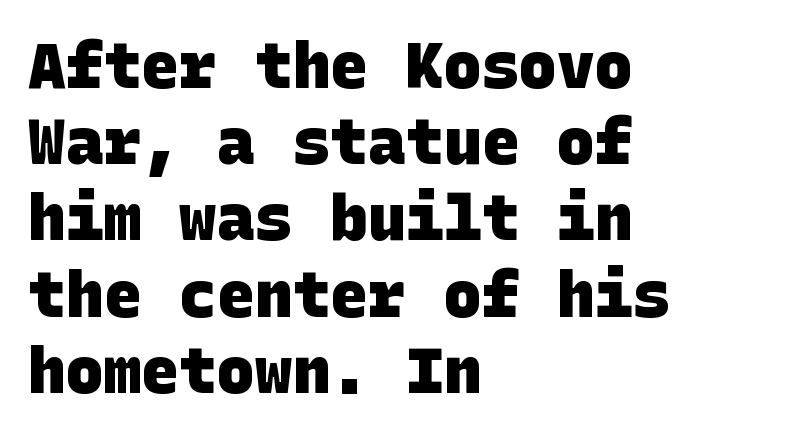
The image shows 63 px heavy sans-serif type; set left-aligned, line spacing 1.21x, normal letter spacing, not underlined; low stroke contrast and a large x-height.
